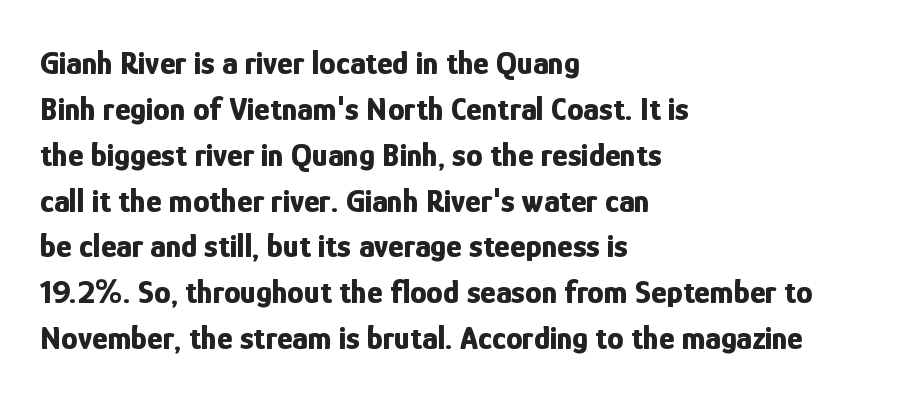
{"serif": "no", "italic": "no", "bold": "yes", "weight": "bold", "width": "condensed", "stroke_contrast": "low", "x_height": "medium", "monospaced": "no", "underline": "no", "align": "left", "line_spacing": "normal", "line_spacing_ratio": 1.39, "letter_spacing": "normal", "letter_spacing_em": 0.0, "glyph_px": 33}
